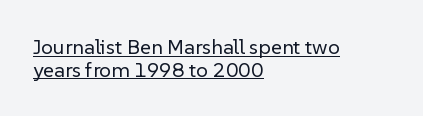
The image shows 21 px text type, upright; set left-aligned, tight line spacing (1.08x), normal letter spacing, underlined.
